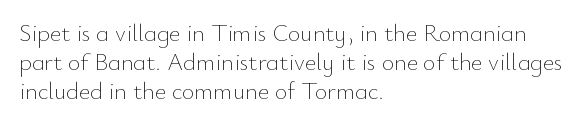
The image shows 24 px text type, upright; set left-aligned, line spacing 1.21x, normal letter spacing, not underlined.
